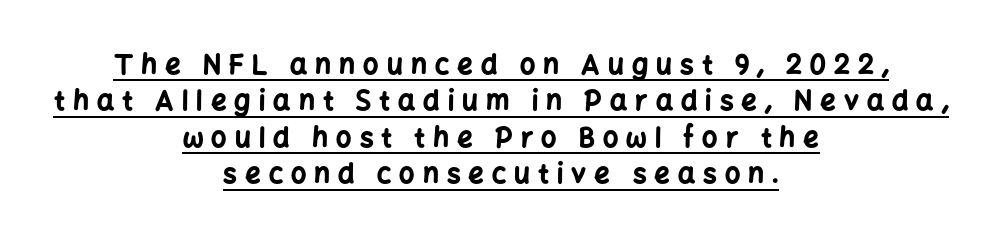
Designer's note — italics off, roman on. The tracking jumps out immediately: characters are airy and widely separated. Evenly set lines give the paragraph a standard silhouette. Underlining? Definitely there. The strokes are fattened all the way to bold.
